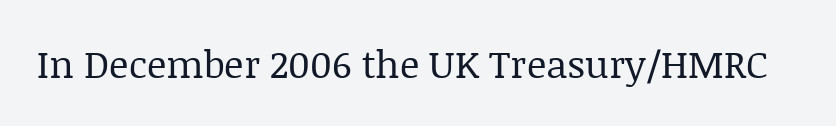
Rule under the text: the space is simply empty. Tall strokes in this sample are plumb rather than angled. You can tell from the footed stems that serif type was used. The letters sit at their default tracking, neither squeezed nor spread.
